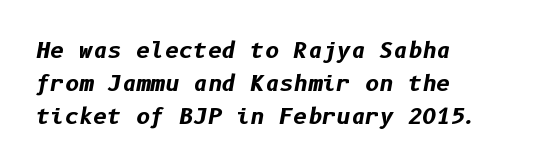
The image shows 22 px bold type, italic (leaning right); set left-aligned, normal line spacing (1.51x), normal letter spacing, not underlined.
